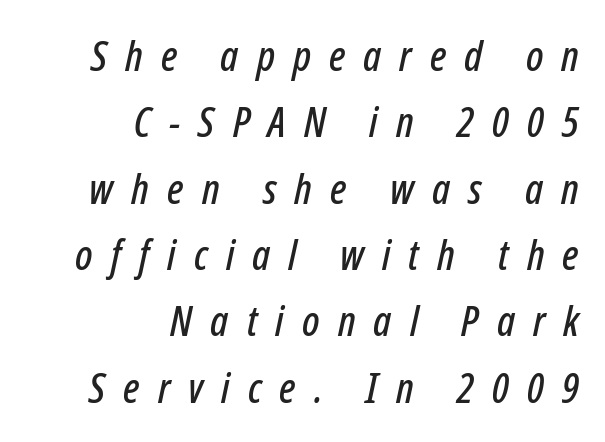
Q: Is the text italic (slanted)? A: Yes, it leans right by about 12 degrees.
Q: Is the text underlined? A: No.
Q: How is the paragraph aligned? A: Right-aligned.
Q: Is the spacing between letters normal or unusually wide? A: Unusually wide.
Q: Is the spacing between lines tight, normal or loose? A: Normal.
Q: Width (condensed, normal, or wide)? A: Condensed.
Q: Stroke contrast? A: Low.
Q: x-height? A: Medium.
Q: Monospaced? A: No.
